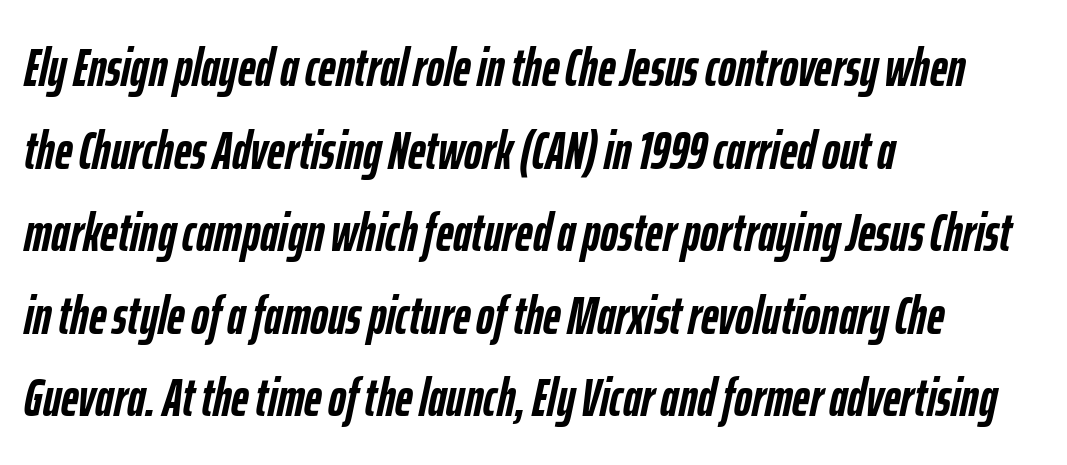
Horizontal alignment here is leftward, the default for most running prose. This is oblique type, the kind used for emphasis or titles. Varying glyph widths throughout — classic text-font behaviour. Rule under the text: the space is simply empty. Leading matches the norm, producing a regular column. The passage shown is emphatically bold.
